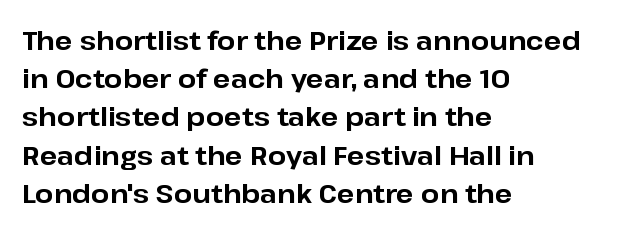
The image shows 26 px bold type, upright; set left-aligned, normal line spacing (1.47x), normal letter spacing, not underlined.
